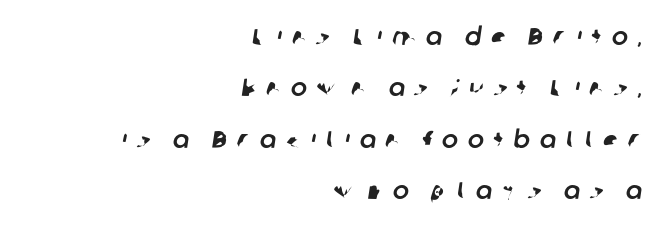
One glance says open: line gaps are wider than usual. Tracking value appears strongly positive — letters spread wide. Anything drawn beneath the words? Only blank space. Is the block centered? No — it sits flush against the right margin.
